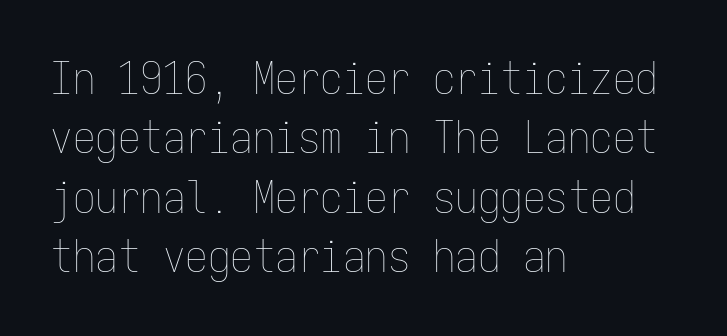
Q: Is the text bold? A: No.
Q: Is the text italic (slanted)? A: No, it is upright.
Q: Is the text underlined? A: No.
Q: How is the paragraph aligned? A: Left-aligned.
Q: Is the spacing between letters normal or unusually wide? A: Normal.
Q: Is the spacing between lines tight, normal or loose? A: Normal.
Q: Width (condensed, normal, or wide)? A: Condensed.
Q: Stroke contrast? A: Low.
Q: x-height? A: Medium.
Q: Monospaced? A: Yes.
